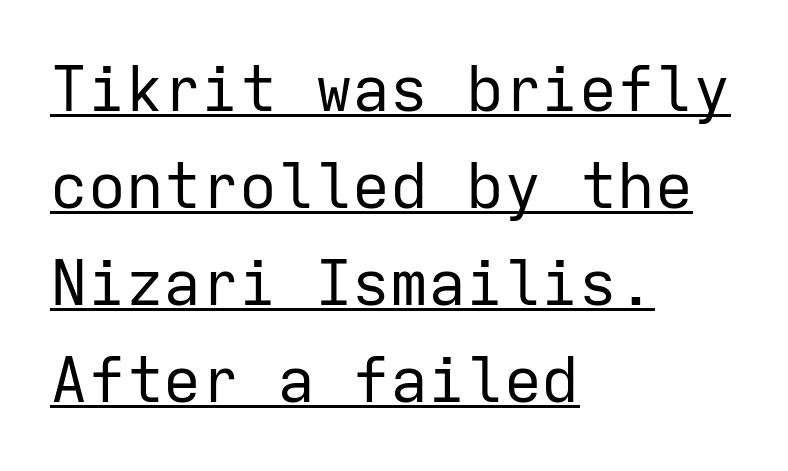
{"serif": "no", "italic": "no", "bold": "no", "weight": "regular", "width": "normal", "stroke_contrast": "low", "x_height": "medium", "monospaced": "yes", "underline": "yes", "align": "left", "line_spacing": "normal", "line_spacing_ratio": 1.54, "letter_spacing": "normal", "letter_spacing_em": 0.0, "glyph_px": 63}
